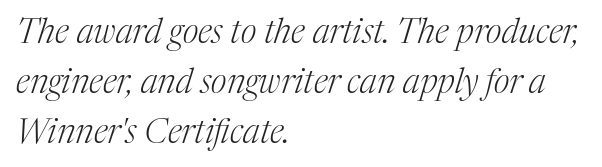
Q: Is the text bold? A: No.
Q: Is the text italic (slanted)? A: Yes, it leans right by about 17 degrees.
Q: Is the typeface a serif or a sans-serif typeface? A: Serif.
Q: Is the text underlined? A: No.
Q: How is the paragraph aligned? A: Left-aligned.
Q: Is the spacing between letters normal or unusually wide? A: Normal.
Q: Is the spacing between lines tight, normal or loose? A: Normal.
Q: Width (condensed, normal, or wide)? A: Normal.
Q: Stroke contrast? A: Medium.
Q: x-height? A: Medium.
Q: Monospaced? A: No.
